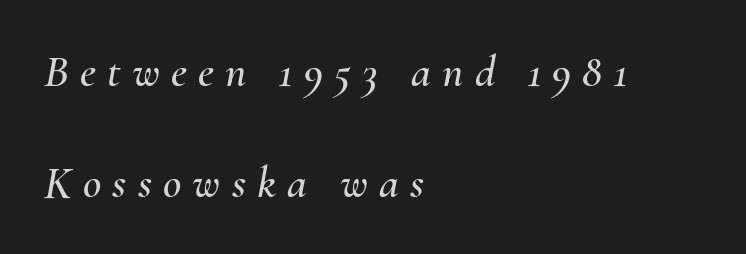
Does the lettering tilt? It does — this is italic. This rendering features lettering with no underline. Looks like regular typesetting: each glyph gets only the width it needs. Tracking value appears strongly positive — letters spread wide.
